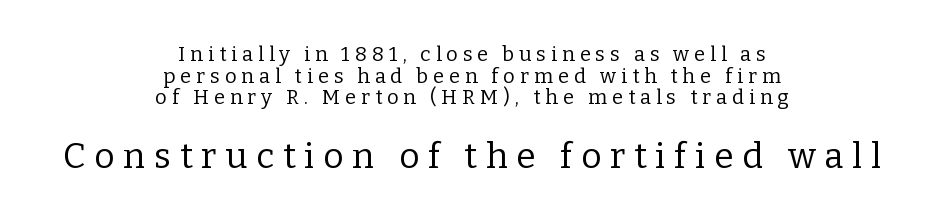
{"serif": "yes", "italic": "no", "bold": "no", "weight": "regular", "width": "normal", "stroke_contrast": "low", "x_height": "medium", "monospaced": "no", "underline": "no", "align": "center", "line_spacing": "tight", "line_spacing_ratio": 1.08, "letter_spacing": "wide", "letter_spacing_em": 0.25, "larger_block": "second", "size_ratio": 1.75, "glyph_px": 35}
